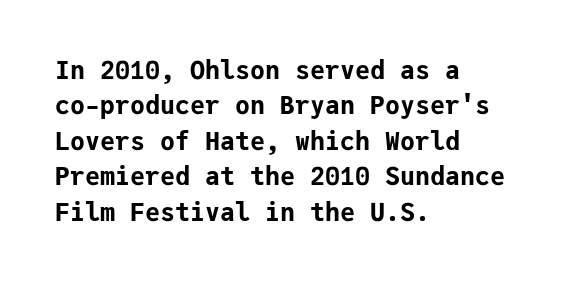
The image shows 25 px bold type, upright; set left-aligned, normal line spacing (1.42x), normal letter spacing, not underlined.
